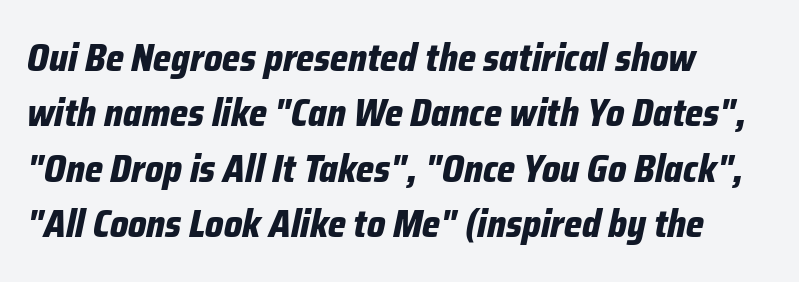
{"italic": "yes", "lean": "right", "slant_degrees": 12, "bold": "yes", "weight": "bold", "width": "condensed", "stroke_contrast": "low", "x_height": "medium", "monospaced": "no", "underline": "no", "align": "left", "line_spacing": "normal", "line_spacing_ratio": 1.46, "letter_spacing": "normal", "letter_spacing_em": 0.0, "glyph_px": 38}
